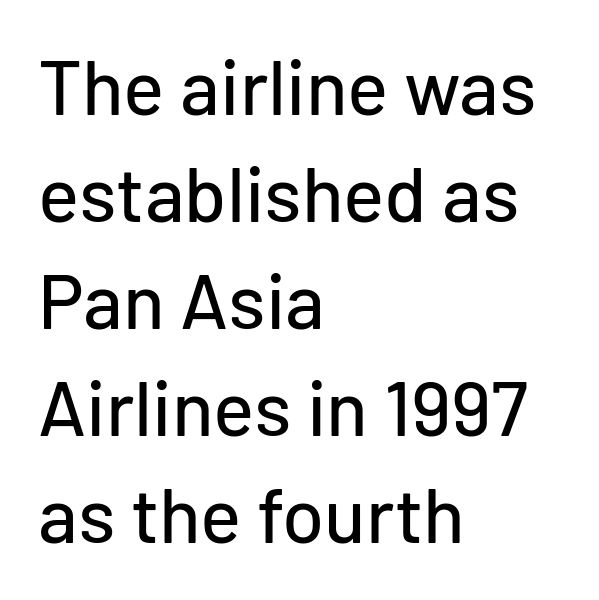
{"serif": "no", "italic": "no", "width": "normal", "stroke_contrast": "low", "x_height": "medium", "monospaced": "no", "underline": "no", "align": "left", "line_spacing": "normal", "line_spacing_ratio": 1.39, "letter_spacing": "normal", "letter_spacing_em": 0.0, "glyph_px": 77}
